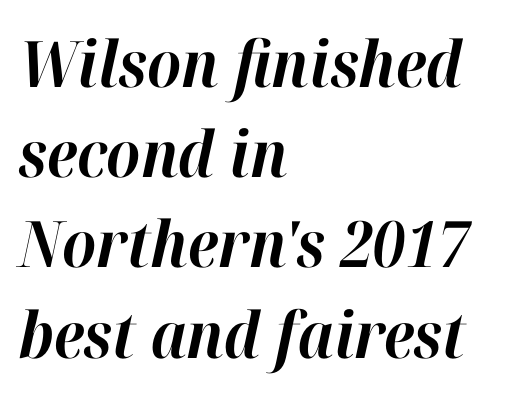
The text block is weighted toward the left margin, trailing off unevenly rightward. The axis of the letterforms is tilted away from vertical. Spacing verdict: proportional, widths tailored to each character. Students, note that the glyphs here touch the page at normal intervals.
